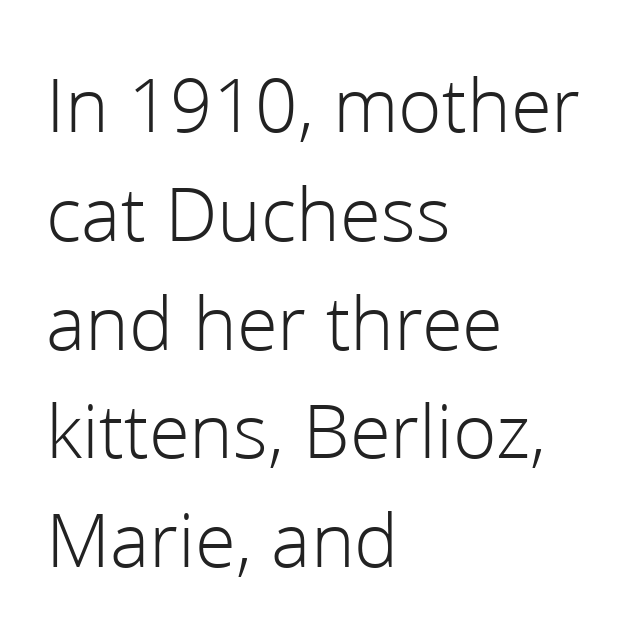
{"serif": "no", "italic": "no", "bold": "no", "weight": "light", "width": "normal", "stroke_contrast": "low", "x_height": "medium", "monospaced": "no", "underline": "no", "align": "left", "line_spacing": "normal", "line_spacing_ratio": 1.36, "letter_spacing": "normal", "letter_spacing_em": 0.0, "glyph_px": 80}
